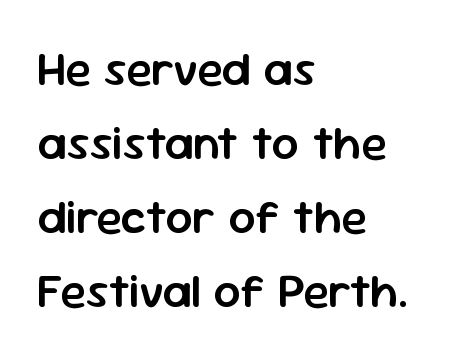
The image shows 48 px semibold sans-serif type, upright; set left-aligned, normal line spacing (1.54x), normal letter spacing, not underlined; low stroke contrast and a medium x-height.
